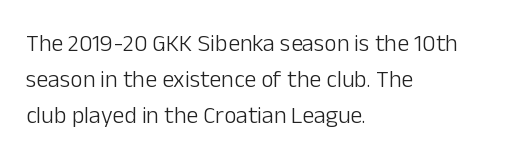
There is no visible air inserted between adjacent glyphs. The rendering anchors every line to the left-hand side. Counters stay open thanks to moderate or lighter strokes. Is there much room between lines? A standard amount, neither cramped nor airy. Type without underlining.
